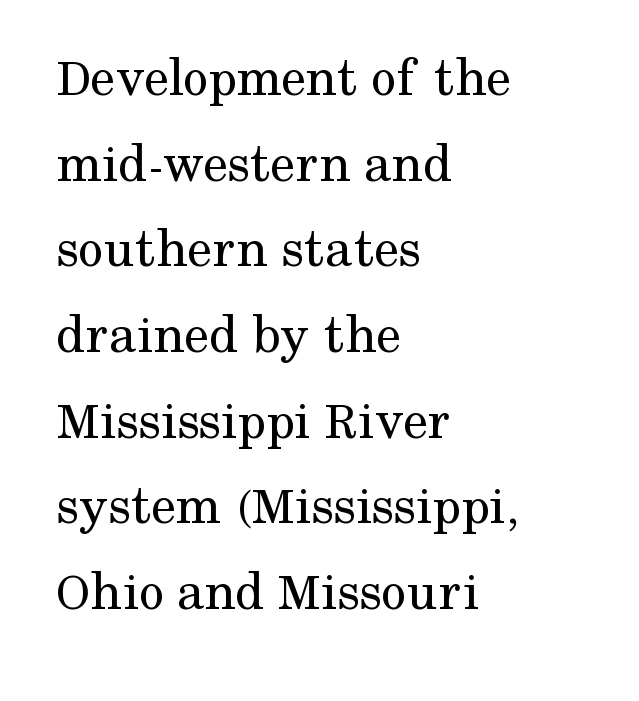
Q: Is the text bold? A: No.
Q: Is the text italic (slanted)? A: No, it is upright.
Q: Is the typeface a serif or a sans-serif typeface? A: Serif.
Q: Is the text underlined? A: No.
Q: How is the paragraph aligned? A: Left-aligned.
Q: Is the spacing between letters normal or unusually wide? A: Normal.
Q: Is the spacing between lines tight, normal or loose? A: Normal.
Q: Width (condensed, normal, or wide)? A: Normal.
Q: Stroke contrast? A: Medium.
Q: x-height? A: Medium.
Q: Monospaced? A: No.
